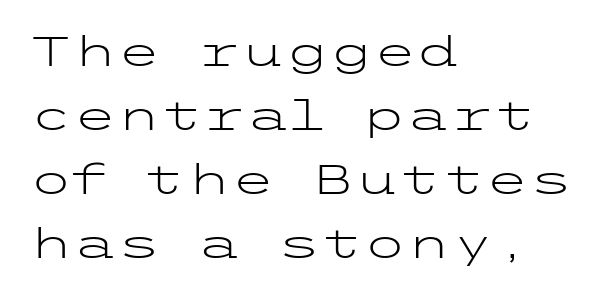
Q: Is the text bold? A: No.
Q: Is the text italic (slanted)? A: No, it is upright.
Q: Is the typeface a serif or a sans-serif typeface? A: Sans-serif.
Q: Is the text underlined? A: No.
Q: How is the paragraph aligned? A: Left-aligned.
Q: Is the spacing between letters normal or unusually wide? A: Normal.
Q: Is the spacing between lines tight, normal or loose? A: Normal.
Q: Width (condensed, normal, or wide)? A: Wide.
Q: Stroke contrast? A: Low.
Q: x-height? A: Medium.
